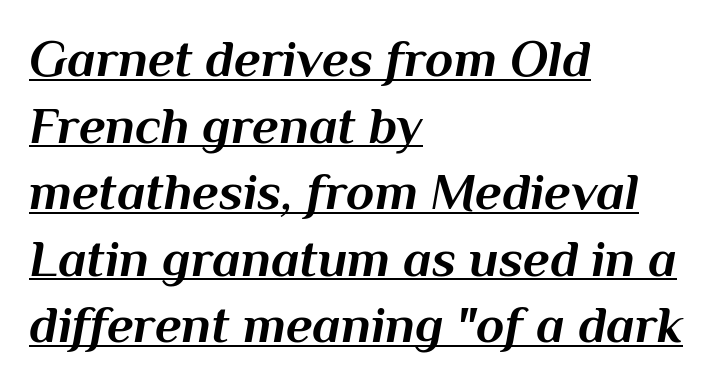
It's the slanting kind of type. Weight check: bold — yes, fully. Do the characters align in a grid? No, the font is proportional. The lettering is marked with a stroke running underneath it. Every row of glyphs begins at an identical x-position on the left. Successive baselines arrive at the customary interval.
